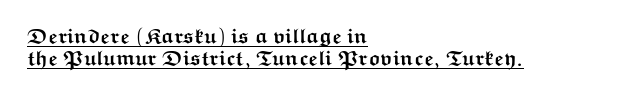
Q: Is the text bold? A: Yes.
Q: Is the text italic (slanted)? A: No, it is upright.
Q: Is the text underlined? A: Yes.
Q: How is the paragraph aligned? A: Left-aligned.
Q: Is the spacing between letters normal or unusually wide? A: Normal.
Q: Is the spacing between lines tight, normal or loose? A: Tight.
